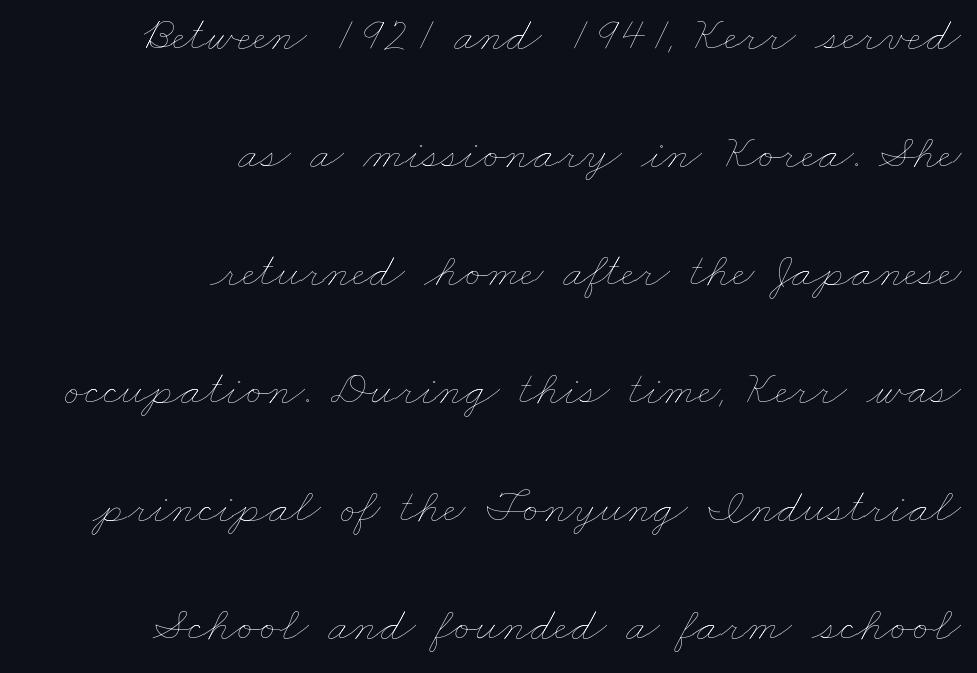
Q: Is the text bold? A: No.
Q: Is the text underlined? A: No.
Q: How is the paragraph aligned? A: Right-aligned.
Q: Is the spacing between letters normal or unusually wide? A: Normal.
Q: Is the spacing between lines tight, normal or loose? A: Loose.
Q: Width (condensed, normal, or wide)? A: Wide.
Q: Stroke contrast? A: Low.
Q: x-height? A: Small.
Q: Monospaced? A: No.
